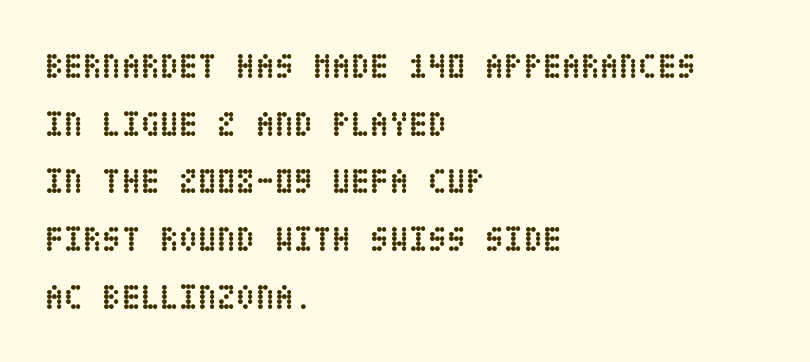
The image shows 35 px semibold, condensed type, upright; set left-aligned, normal line spacing (1.65x), normal letter spacing, not underlined; low stroke contrast and a large x-height.
